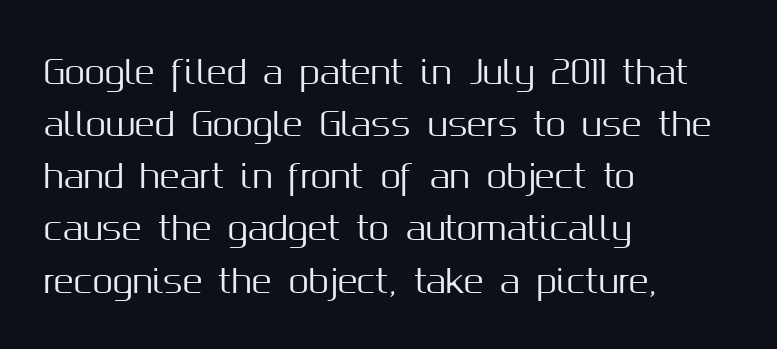
The image shows 33 px sans-serif type, upright; set left-aligned, normal line spacing (1.58x), normal letter spacing, not underlined; medium stroke contrast and a medium x-height.
